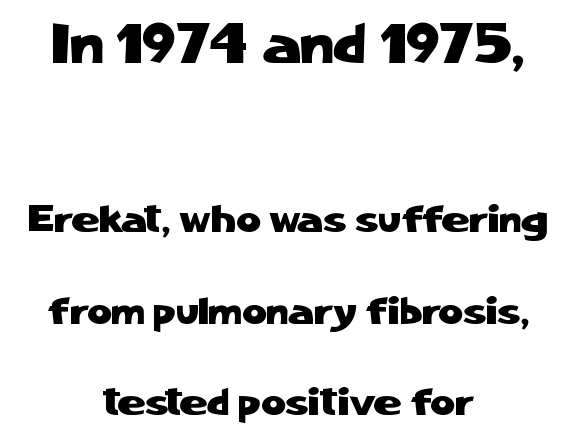
Words appear dense and cohesive because spacing is normal. The rendering shrinks the type as you move from the upper chunk to the lower. Loosely led — the rows are spread out. The letters stand upright; this is a roman face.
